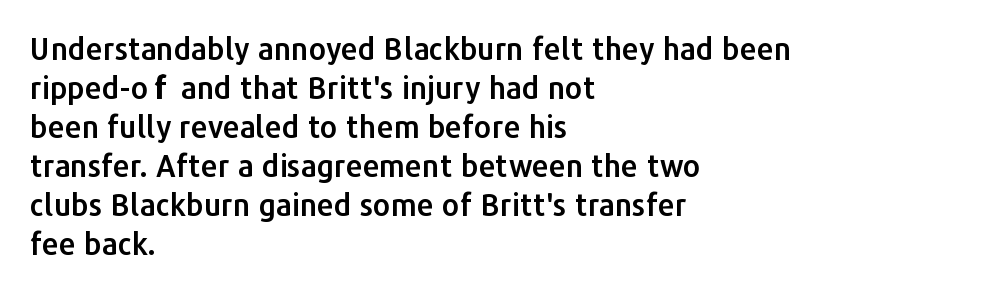
{"serif": "no", "italic": "no", "width": "normal", "stroke_contrast": "low", "x_height": "medium", "monospaced": "no", "underline": "no", "align": "left", "line_spacing": "normal", "line_spacing_ratio": 1.3, "letter_spacing": "normal", "letter_spacing_em": 0.0, "glyph_px": 30}
